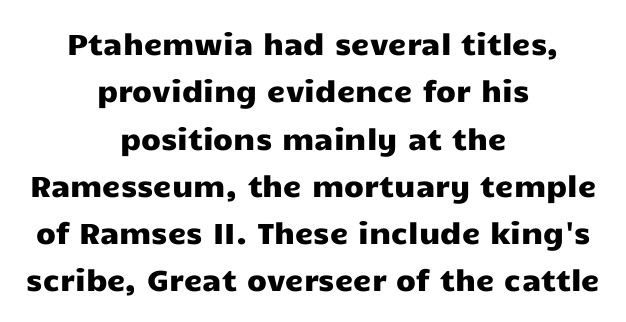
The image shows 29 px wide sans-serif type, upright; set centered, normal line spacing (1.63x), normal letter spacing, not underlined; low stroke contrast and a medium x-height.
